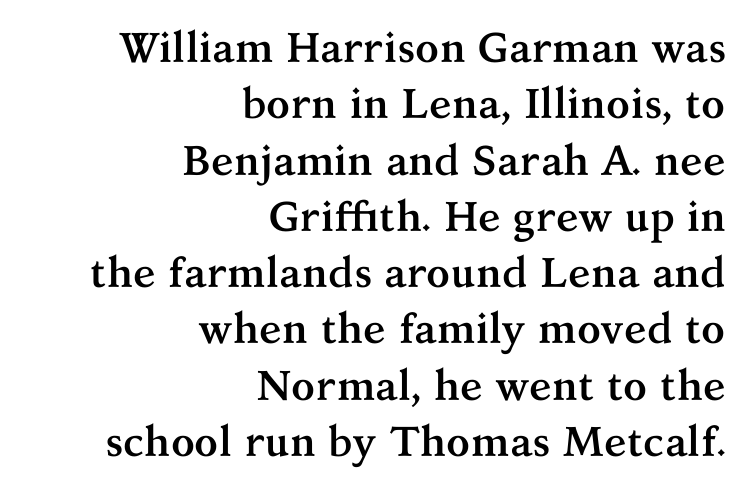
Compared with an ordinary text face, these strokes are far heavier — a full bold. Layout note: lines flush right. Summary of vertical rhythm: regular, with standard interline spacing. The font family rendered here belongs to the serif group. You could not count columns in this text — the font is proportionally spaced. Each row of text sits above clean, open space.
